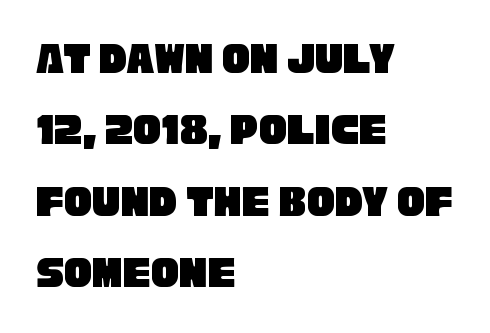
The image shows 46 px condensed sans-serif type; set left-aligned, normal line spacing (1.55x), normal letter spacing, not underlined; low stroke contrast and a large x-height.
